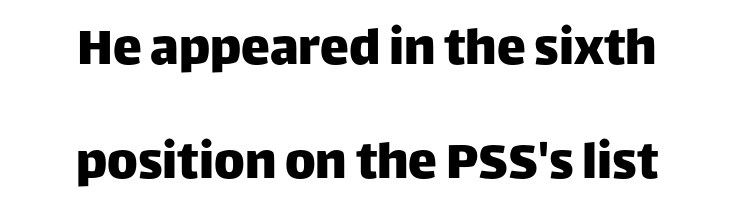
{"serif": "no", "italic": "no", "width": "normal", "stroke_contrast": "low", "x_height": "large", "monospaced": "no", "underline": "no", "align": "center", "line_spacing": "loose", "line_spacing_ratio": 1.96, "letter_spacing": "normal", "letter_spacing_em": 0.0, "glyph_px": 58}
